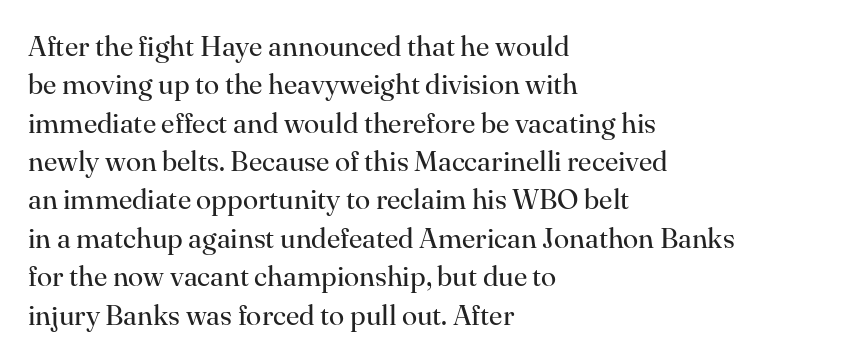
The image shows 28 px regular-weight serif type, upright; set left-aligned, normal line spacing (1.37x), normal letter spacing, not underlined; high stroke contrast and a small x-height.
